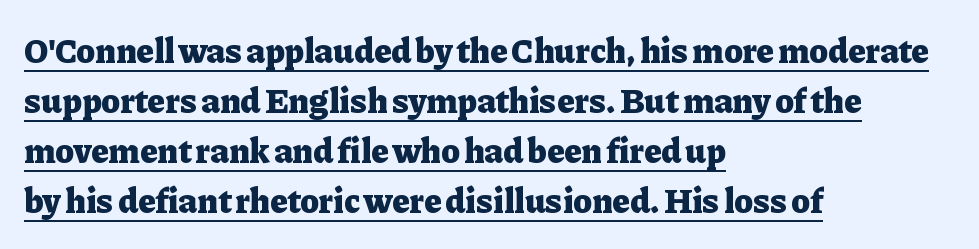
The image shows 35 px heavy serif type, upright; set left-aligned, normal line spacing (1.43x), normal letter spacing, underlined; low stroke contrast and a medium x-height.
